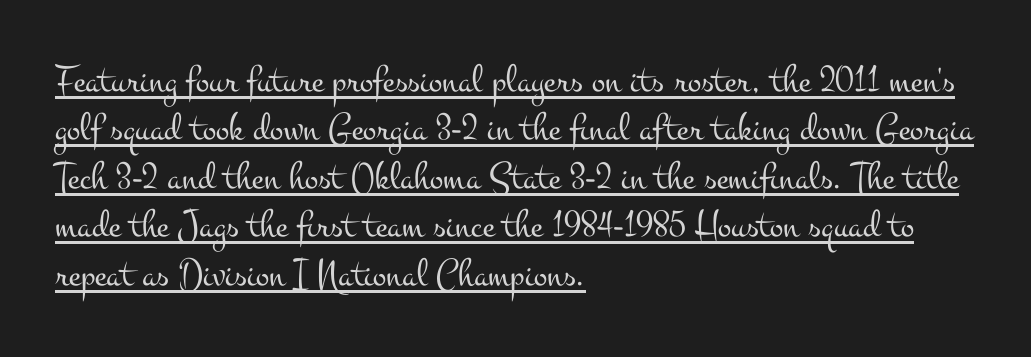
The image shows 40 px light, wide type; set left-aligned, line spacing 1.21x, normal letter spacing, underlined; medium stroke contrast and a small x-height.
